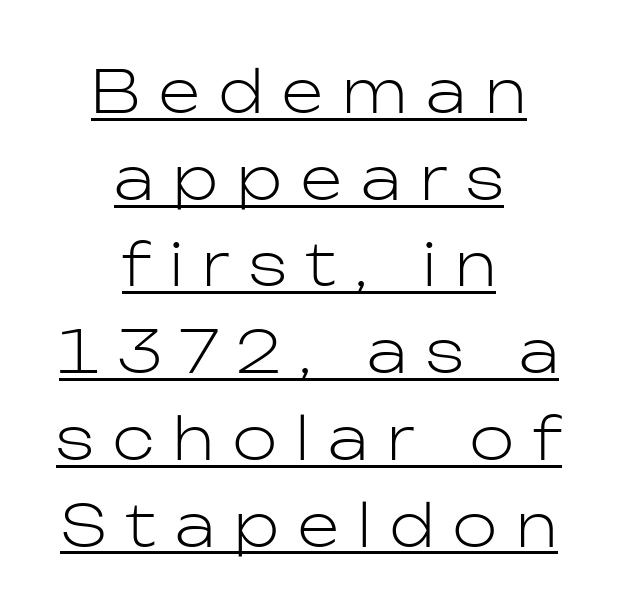
The image shows 59 px light sans-serif type, upright; set centered, normal line spacing (1.47x), unusually wide letter spacing (+0.33 em), underlined; low stroke contrast and a medium x-height.
